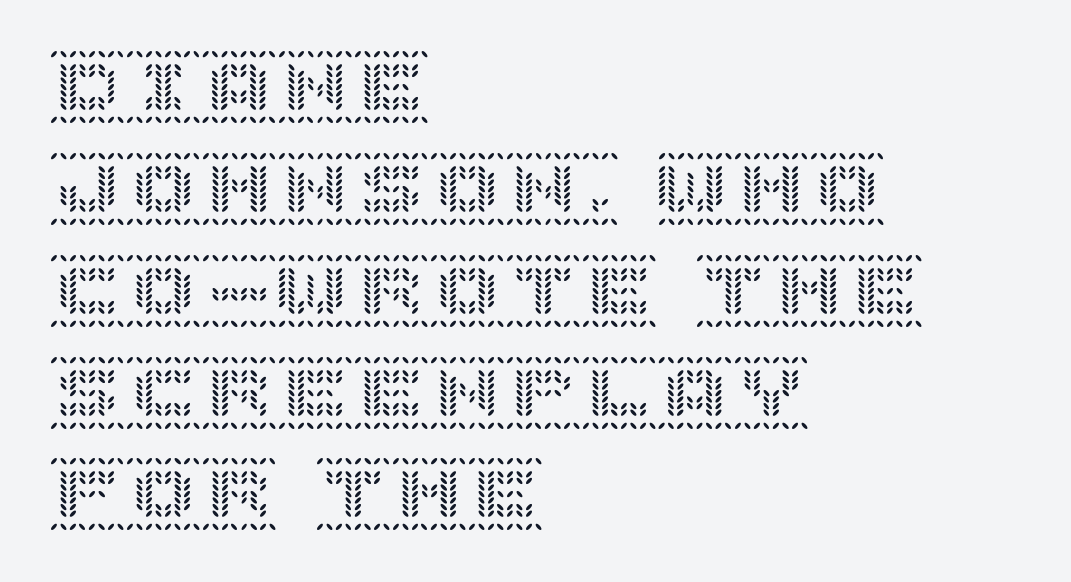
The image shows 76 px text type, upright; set left-aligned, normal line spacing (1.34x), normal letter spacing, not underlined; a large x-height.
